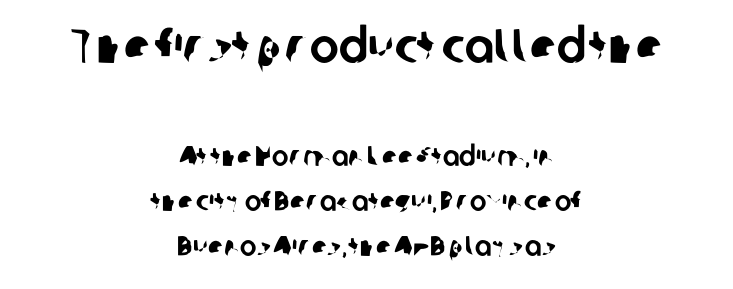
Q: Is the typeface a serif or a sans-serif typeface? A: Sans-serif.
Q: Is the text underlined? A: No.
Q: How is the paragraph aligned? A: Centered.
Q: Is the spacing between letters normal or unusually wide? A: Normal.
Q: Is the spacing between lines tight, normal or loose? A: Normal.
Q: Which block of text is set in a larger size, the first (top) or the second (bottom)? A: The first (top) one.
Q: Width (condensed, normal, or wide)? A: Normal.
Q: Stroke contrast? A: Low.
Q: x-height? A: Medium.
Q: Monospaced? A: No.
